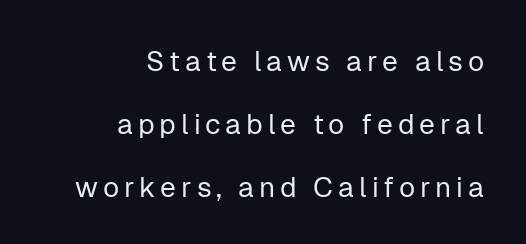
Each row of text sits above clean, open space. The lines in this sample share a right terminus and differ only in where they begin. Observe the absence of serifs on each vertical stroke in this sample. When letters stand straight like this, we call the style roman or upright. Is this a fixed-width face? No — the glyphs have proportional, varying widths. In terms of leading, this rendering errs on the spacious side.
